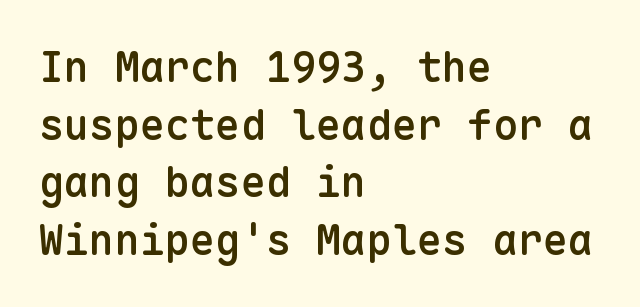
{"serif": "no", "italic": "no", "bold": "semi", "weight": "semibold", "width": "normal", "stroke_contrast": "low", "x_height": "medium", "monospaced": "yes", "underline": "no", "align": "left", "line_spacing": "normal", "line_spacing_ratio": 1.37, "letter_spacing": "normal", "letter_spacing_em": 0.0, "glyph_px": 42}
